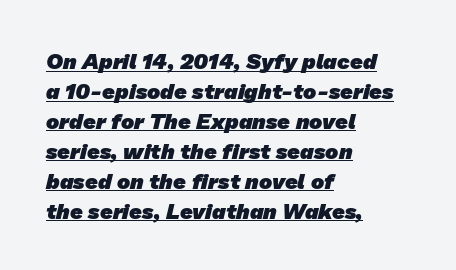
The leading is moderate, giving the passage an even texture. Decoration check: the copy is underlined. All the whitespace from short lines collects on the right. The font is running at its bold setting.
